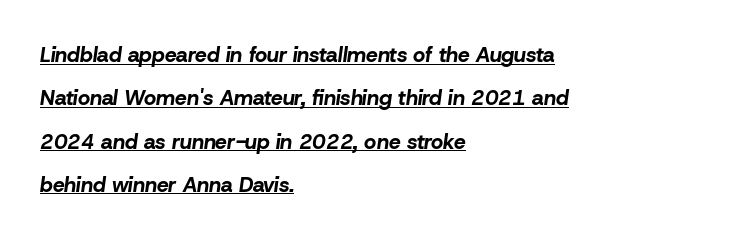
{"italic": "yes", "lean": "right", "slant_degrees": 8, "bold": "yes", "underline": "yes", "align": "left", "line_spacing": "loose", "line_spacing_ratio": 2.06, "letter_spacing": "normal", "letter_spacing_em": 0.0, "glyph_px": 21}
